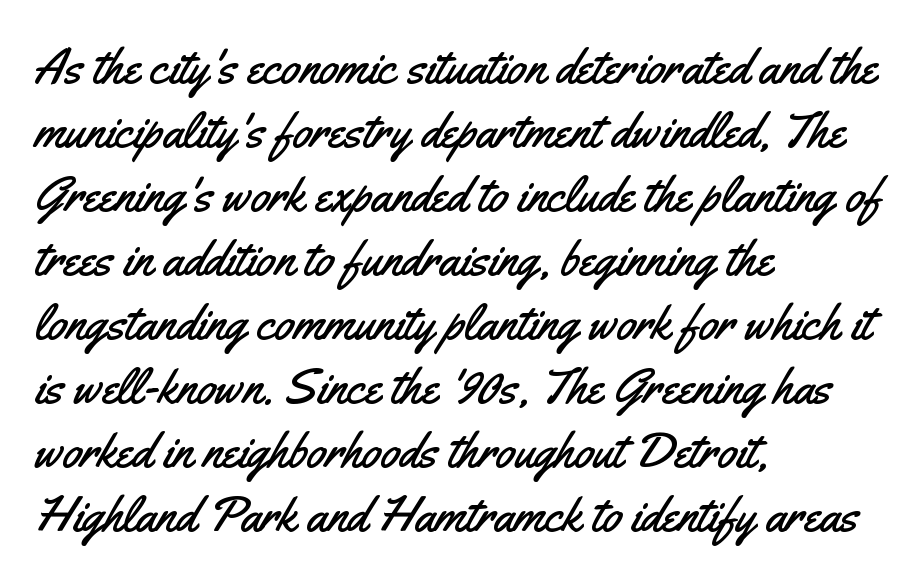
{"serif": "no", "width": "condensed", "stroke_contrast": "medium", "x_height": "small", "monospaced": "no", "underline": "no", "align": "left", "line_spacing": "normal", "line_spacing_ratio": 1.28, "letter_spacing": "normal", "letter_spacing_em": 0.0, "glyph_px": 50}
